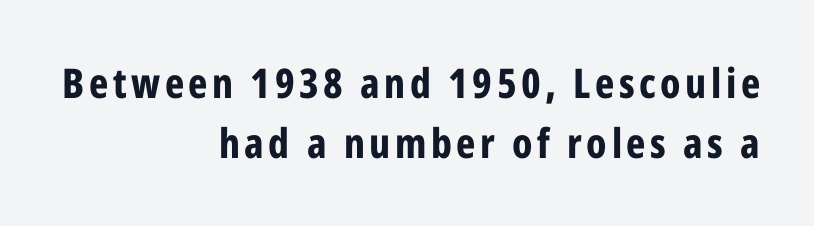
{"serif": "no", "italic": "no", "bold": "yes", "weight": "bold", "width": "condensed", "stroke_contrast": "low", "x_height": "medium", "monospaced": "no", "underline": "no", "align": "right", "line_spacing": "normal", "line_spacing_ratio": 1.47, "glyph_px": 41}
